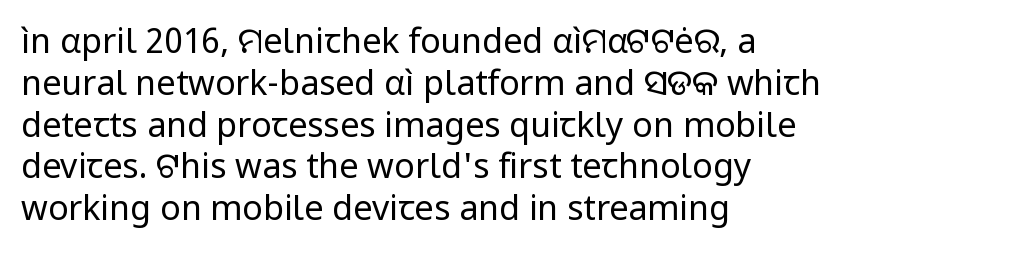
The image shows 34 px regular-weight sans-serif type, upright; set left-aligned, line spacing 1.23x, normal letter spacing, not underlined; low stroke contrast and a medium x-height.
